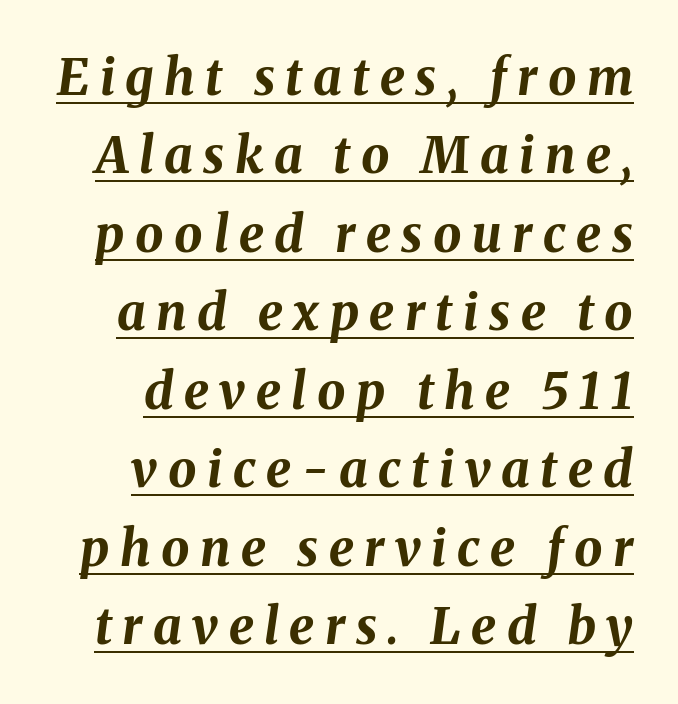
Q: Is the text bold? A: Yes.
Q: Is the text italic (slanted)? A: Yes, it leans right by about 8 degrees.
Q: Is the text underlined? A: Yes.
Q: Is the spacing between letters normal or unusually wide? A: Unusually wide.
Q: Is the spacing between lines tight, normal or loose? A: Normal.
Q: Width (condensed, normal, or wide)? A: Normal.
Q: Stroke contrast? A: Medium.
Q: x-height? A: Medium.
Q: Monospaced? A: No.
